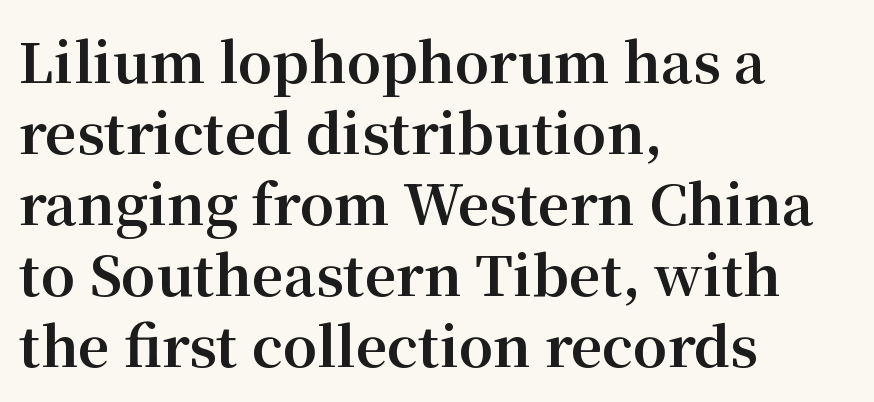
Q: Is the text bold? A: Yes.
Q: Is the text italic (slanted)? A: No, it is upright.
Q: Is the typeface a serif or a sans-serif typeface? A: Serif.
Q: Is the text underlined? A: No.
Q: How is the paragraph aligned? A: Left-aligned.
Q: Is the spacing between letters normal or unusually wide? A: Normal.
Q: Is the spacing between lines tight, normal or loose? A: Normal.
Q: Width (condensed, normal, or wide)? A: Normal.
Q: Stroke contrast? A: Medium.
Q: x-height? A: Medium.
Q: Monospaced? A: No.
